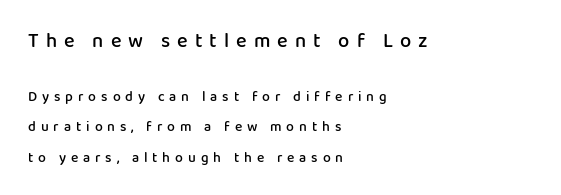
The image shows 20 px text type, upright; set left-aligned, loose line spacing (2.16x), unusually wide letter spacing (+0.35 em), not underlined; the first (top) block is 1.43x larger.
